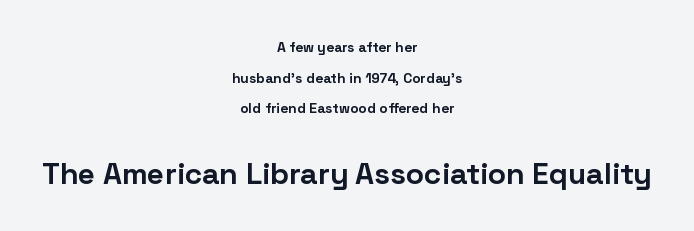
The image shows 30 px bold sans-serif type, upright; set centered, loose line spacing (2.19x), normal letter spacing, not underlined; the second (bottom) block is 2.14x larger; low stroke contrast and a medium x-height.
